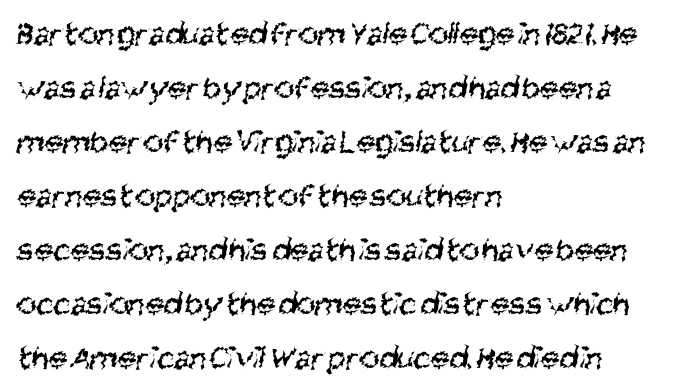
{"serif": "no", "bold": "no", "weight": "regular", "width": "condensed", "stroke_contrast": "medium", "x_height": "large", "monospaced": "no", "underline": "no", "align": "left", "line_spacing": "normal", "line_spacing_ratio": 1.59, "letter_spacing": "normal", "letter_spacing_em": 0.0, "glyph_px": 34}
